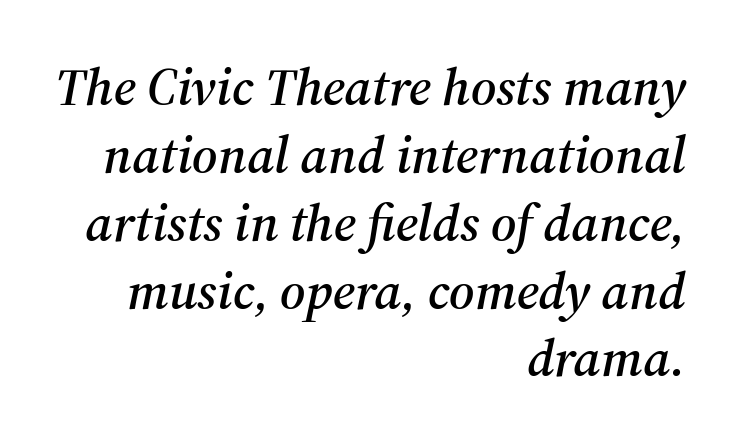
{"serif": "yes", "italic": "yes", "lean": "right", "slant_degrees": 12, "width": "normal", "stroke_contrast": "medium", "x_height": "medium", "monospaced": "no", "underline": "no", "align": "right", "line_spacing": "normal", "line_spacing_ratio": 1.28, "letter_spacing": "normal", "letter_spacing_em": 0.0, "glyph_px": 53}
